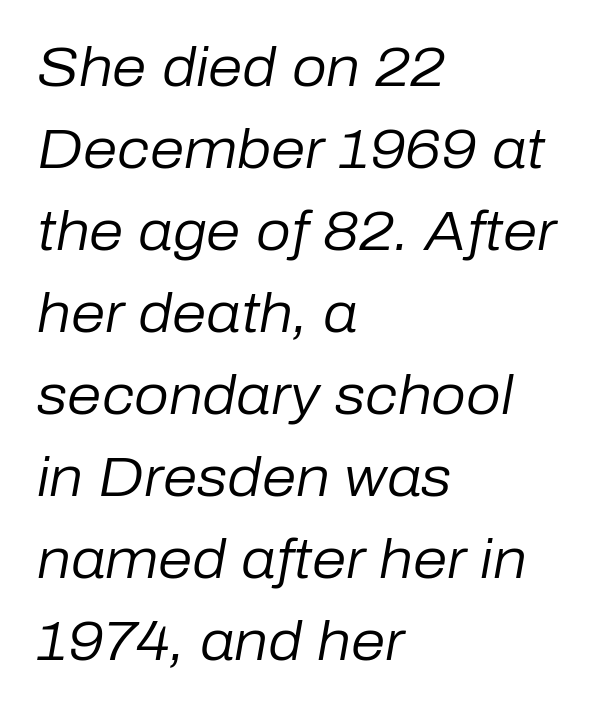
Leftover space on each line is placed entirely after the last word. Beneath every word, the page is bare. How are the letters spaced? Ordinarily, with no added tracking. Stroke mass is kept to a normal reading level or below. The face used here is proportionally spaced, like ordinary book or web type.
